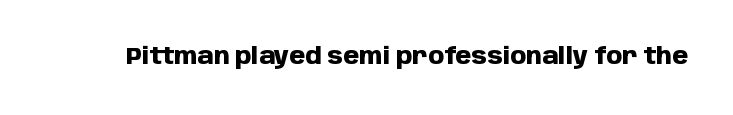
Q: Is the text bold? A: Yes.
Q: Is the text italic (slanted)? A: No, it is upright.
Q: Is the text underlined? A: No.
Q: Is the spacing between letters normal or unusually wide? A: Normal.
